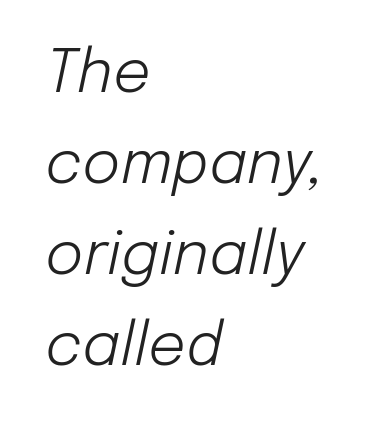
The space beneath each line is pristine and unruled. It's the slanting kind of type. No heavy texture on the line: the type isn't bold. You could call the tracking neutral — neither tight nor loose.
